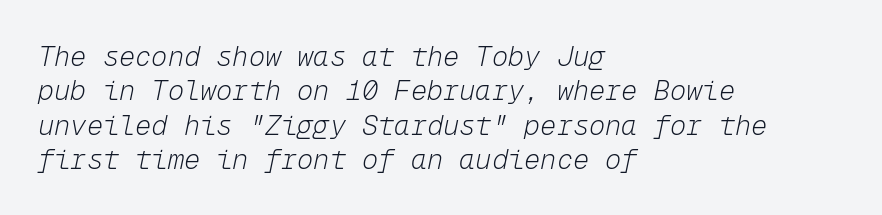
The image shows 27 px text type, italic (leaning right); set left-aligned, normal line spacing (1.27x), normal letter spacing, not underlined.
